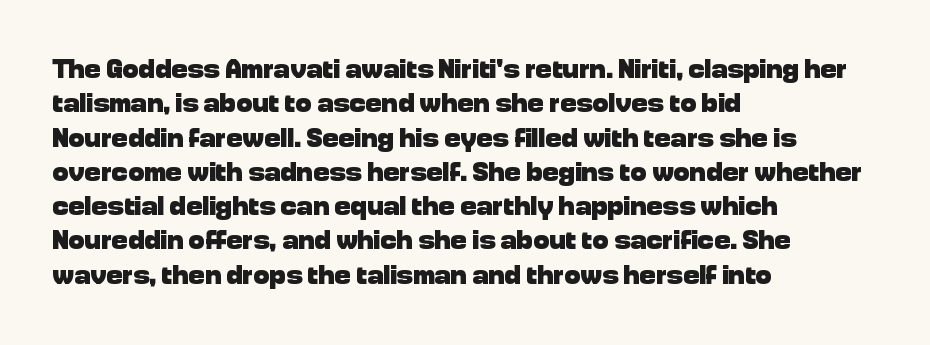
A typesetter would mark this as roman, not italic. Does the copy run flush right? No — it runs flush left. These words are printed bold, with thick strokes throughout. Successive baselines arrive at the customary interval. Caption: standard tracking, unaltered.
